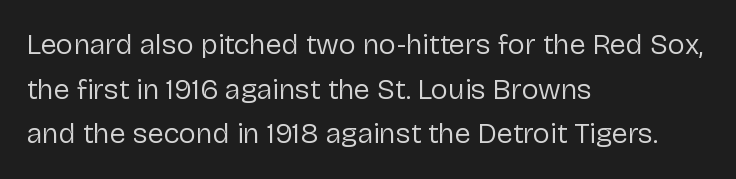
The image shows 29 px regular-weight sans-serif type, upright; set left-aligned, normal line spacing (1.54x), normal letter spacing, not underlined; low stroke contrast and a medium x-height.
